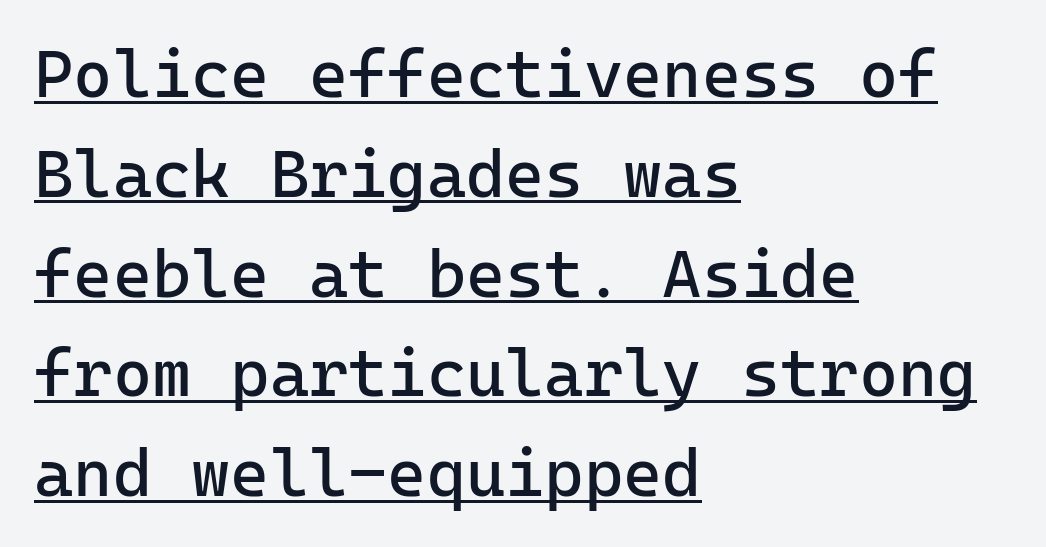
Q: Is the text bold? A: No.
Q: Is the text italic (slanted)? A: No, it is upright.
Q: Is the typeface a serif or a sans-serif typeface? A: Sans-serif.
Q: Is the text underlined? A: Yes.
Q: How is the paragraph aligned? A: Left-aligned.
Q: Is the spacing between letters normal or unusually wide? A: Normal.
Q: Is the spacing between lines tight, normal or loose? A: Normal.
Q: Width (condensed, normal, or wide)? A: Normal.
Q: Stroke contrast? A: Low.
Q: x-height? A: Medium.
Q: Monospaced? A: Yes.
